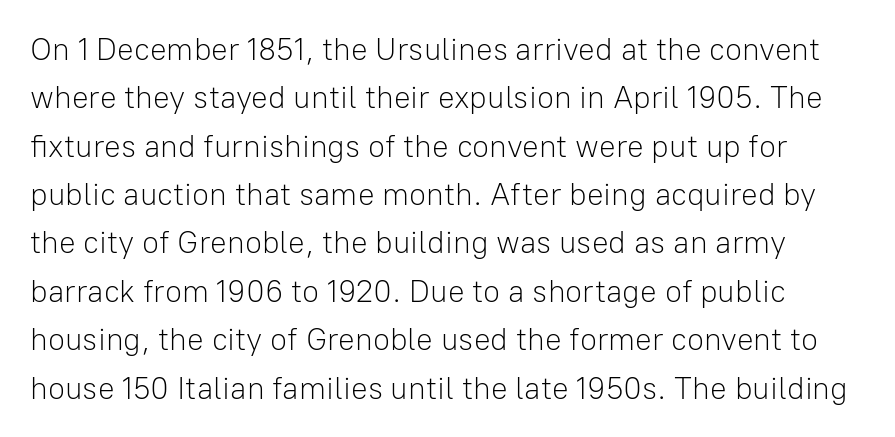
{"serif": "no", "italic": "no", "bold": "no", "weight": "light", "width": "normal", "stroke_contrast": "low", "x_height": "medium", "monospaced": "no", "underline": "no", "line_spacing": "normal", "line_spacing_ratio": 1.56, "letter_spacing": "normal", "letter_spacing_em": 0.0, "glyph_px": 31}
